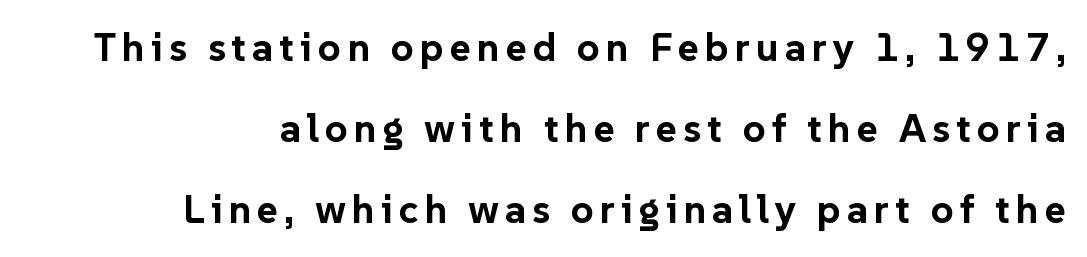
The space directly below the letters is spotless. This sample has the flowing, uneven cadence of proportional lettering. Leading: increased. No feet cap the strokes, marking this as sans-serif type. Does the weight exceed regular? Yes, all the way to bold. A roman cut, with each character standing at attention.
